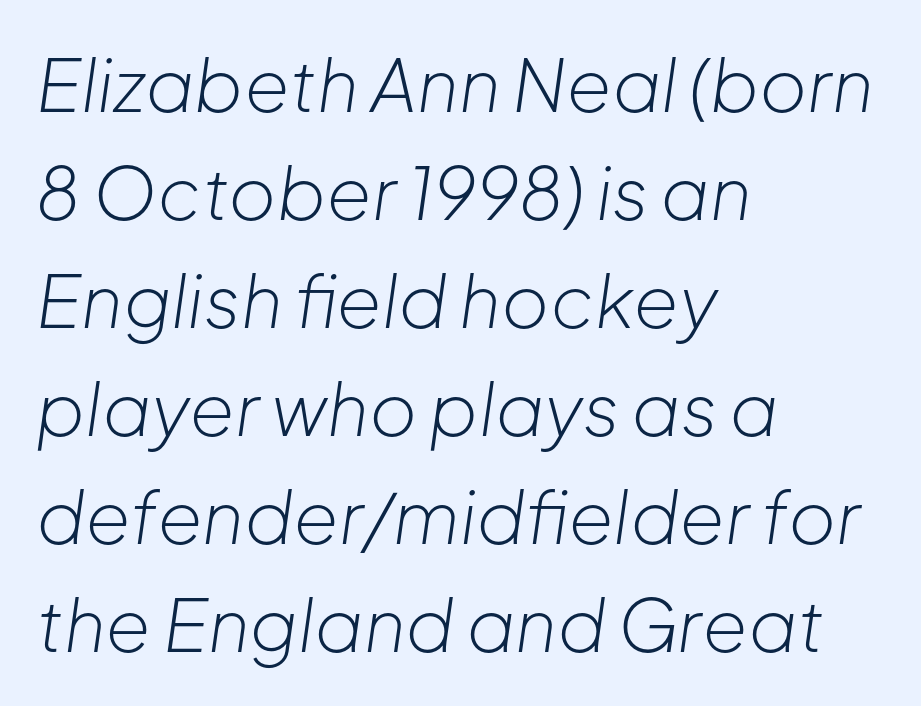
These lines are set flush left with a ragged right edge. Nobody touched the tracking dial on this one. On a weight scale, this lands at 450 or below. A typesetter would call this proportional, since set widths differ per character. Quick note: interline space is typical.
